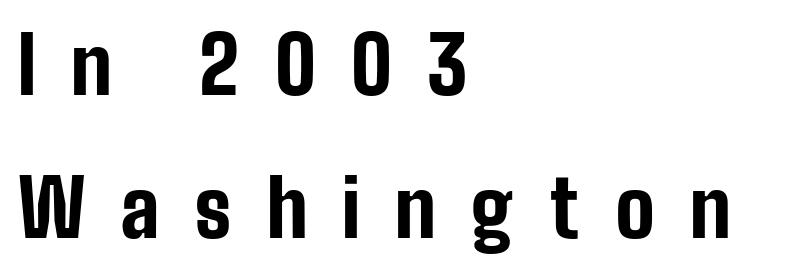
The typesetter chose a ragged-right arrangement here. Grotesque or geometric, the face here clearly has no serifs. Spacing verdict: proportional, widths tailored to each character. Tall strokes in this sample are plumb rather than angled. The strip under each line holds only bare page.
